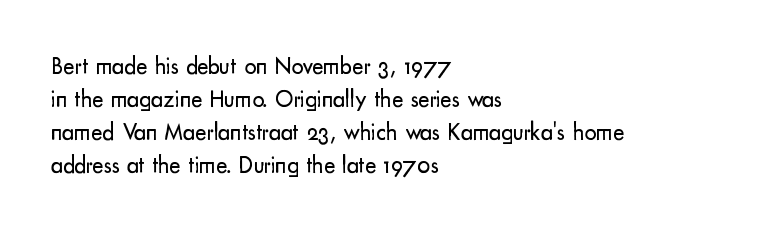
The image shows 24 px text type, upright; set left-aligned, normal line spacing (1.37x), normal letter spacing, not underlined.
